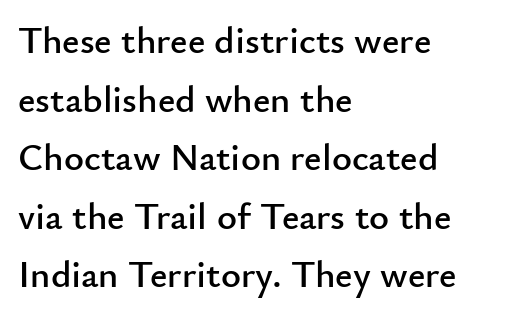
Left-aligned paragraph, ragged on the right. You could call the tracking neutral — neither tight nor loose. Grotesque or geometric, the face here clearly has no serifs. Characters remain perfectly vertical along every line. You could not count columns in this text — the font is proportionally spaced.
